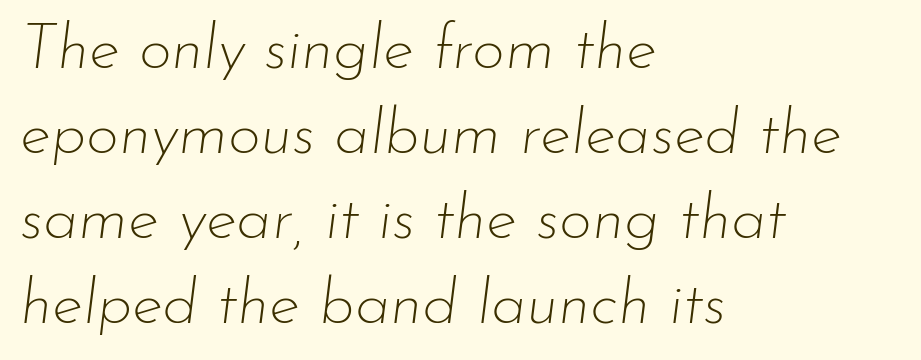
The image shows 64 px thin type, italic (leaning right); set left-aligned, normal line spacing (1.33x), normal letter spacing, not underlined; low stroke contrast and a small x-height.
